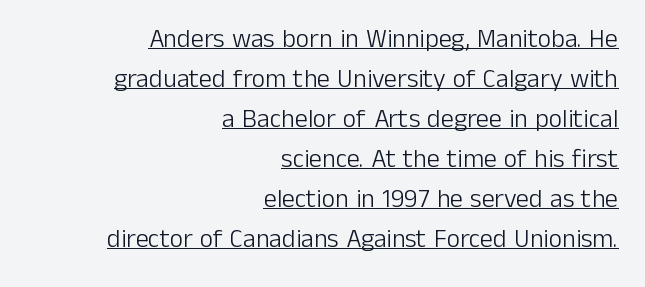
The letterforms sit at book weight or below. Posture: vertical. The tracking reads as untouched default to a designer's eye. Line spacing here is normal. A rule runs beneath these lines of type.
